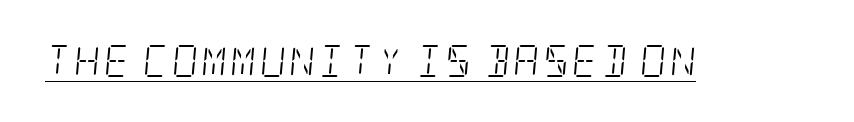
The image shows 32 px light, condensed serif type, italic (leaning right); set underlined; low stroke contrast and a large x-height.
